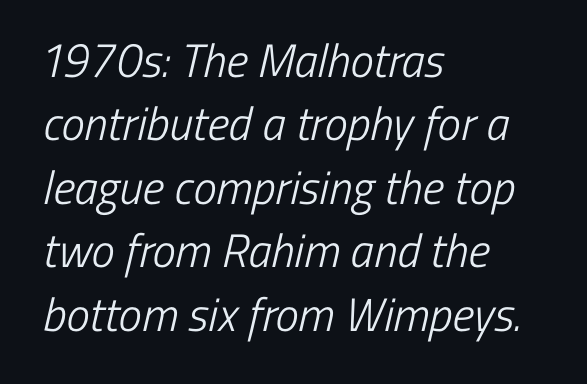
The image shows 47 px light, condensed sans-serif type; set left-aligned, normal line spacing (1.35x), normal letter spacing, not underlined; low stroke contrast and a medium x-height.
